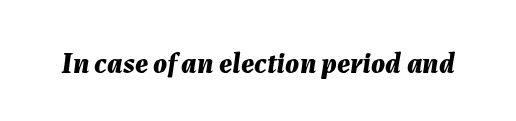
Q: Is the text bold? A: Yes.
Q: Is the text italic (slanted)? A: Yes, it leans right by about 7 degrees.
Q: Is the text underlined? A: No.
Q: Is the spacing between letters normal or unusually wide? A: Normal.
Q: Width (condensed, normal, or wide)? A: Normal.
Q: Stroke contrast? A: Medium.
Q: x-height? A: Medium.
Q: Monospaced? A: No.
